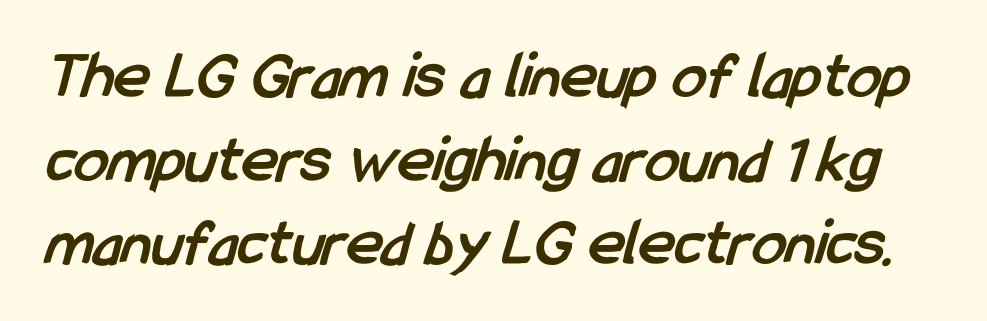
The image shows 68 px semibold, condensed sans-serif type; set line spacing 1.23x, normal letter spacing, not underlined; low stroke contrast and a medium x-height.
